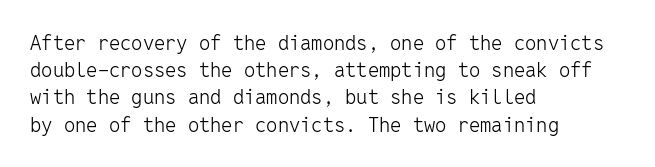
{"italic": "no", "bold": "no", "underline": "no", "align": "left", "line_spacing": "normal", "line_spacing_ratio": 1.36, "letter_spacing": "normal", "letter_spacing_em": 0.0, "glyph_px": 20}
